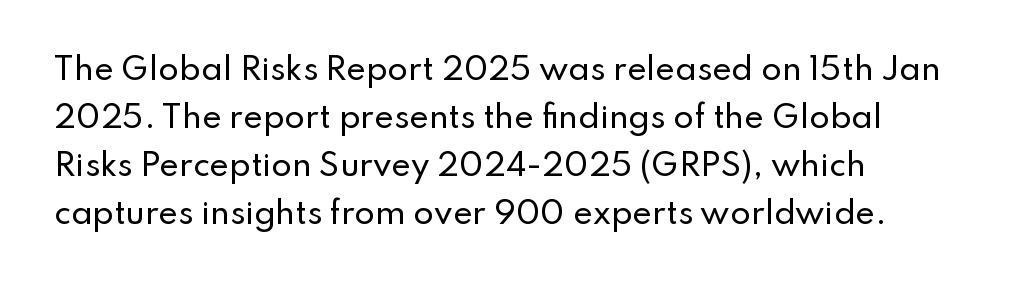
{"serif": "no", "italic": "no", "width": "normal", "stroke_contrast": "low", "x_height": "small", "monospaced": "no", "underline": "no", "align": "left", "line_spacing": "normal", "line_spacing_ratio": 1.6, "letter_spacing": "normal", "letter_spacing_em": 0.0, "glyph_px": 30}
